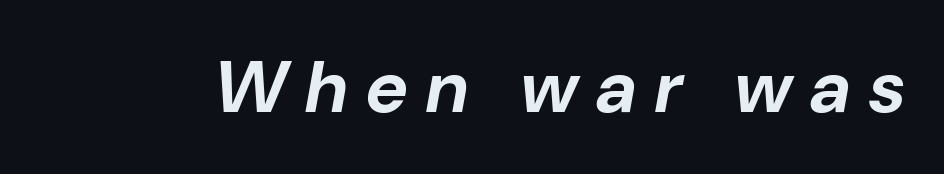
{"italic": "yes", "lean": "right", "slant_degrees": 10, "bold": "yes", "weight": "bold", "width": "normal", "stroke_contrast": "low", "x_height": "medium", "monospaced": "no", "underline": "no", "letter_spacing": "wide", "letter_spacing_em": 0.25, "glyph_px": 73}
